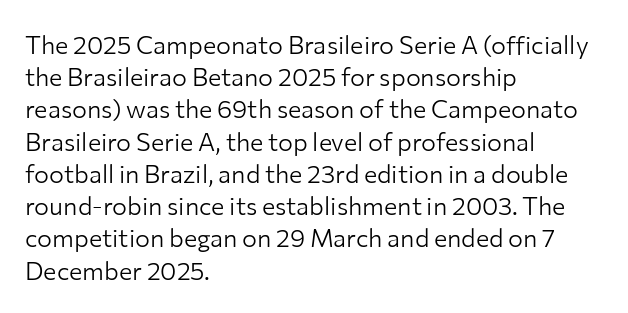
Q: Is the text bold? A: No.
Q: Is the text italic (slanted)? A: No, it is upright.
Q: Is the text underlined? A: No.
Q: How is the paragraph aligned? A: Left-aligned.
Q: Is the spacing between letters normal or unusually wide? A: Normal.
Q: Is the spacing between lines tight, normal or loose? A: Normal.
